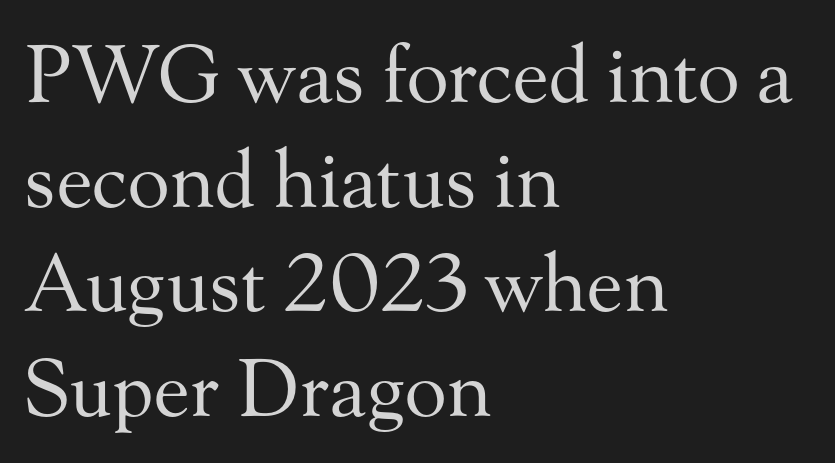
{"serif": "yes", "italic": "no", "bold": "no", "weight": "regular", "width": "normal", "stroke_contrast": "medium", "x_height": "small", "monospaced": "no", "underline": "no", "align": "left", "line_spacing": "normal", "line_spacing_ratio": 1.34, "letter_spacing": "normal", "letter_spacing_em": 0.0, "glyph_px": 78}
